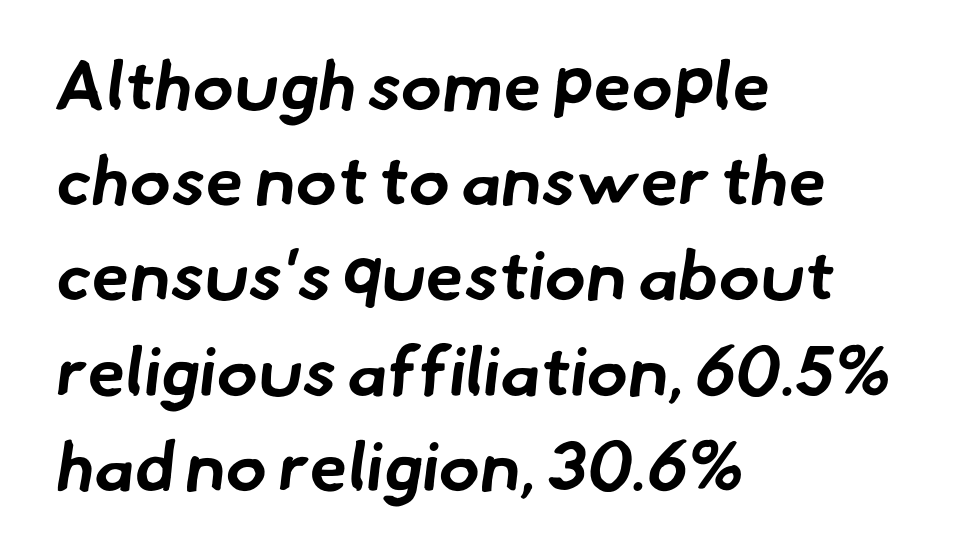
{"serif": "no", "bold": "yes", "weight": "bold", "width": "normal", "stroke_contrast": "low", "x_height": "small", "monospaced": "no", "underline": "no", "align": "left", "line_spacing": "normal", "line_spacing_ratio": 1.38, "letter_spacing": "normal", "letter_spacing_em": 0.0, "glyph_px": 69}
